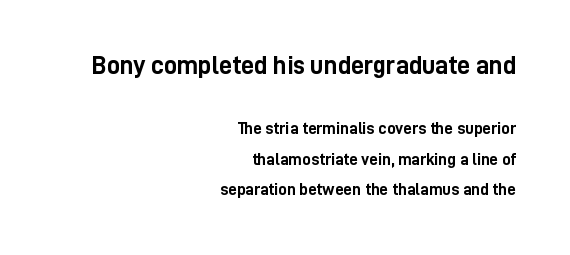
The image shows 26 px bold type, upright; set right-aligned, line spacing 1.79x, normal letter spacing, not underlined; the first (top) block is 1.53x larger.
